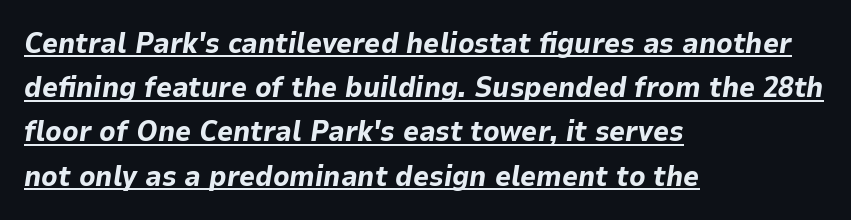
{"italic": "yes", "lean": "right", "slant_degrees": 9, "bold": "yes", "weight": "bold", "width": "normal", "stroke_contrast": "low", "x_height": "medium", "monospaced": "no", "underline": "yes", "align": "left", "line_spacing": "normal", "line_spacing_ratio": 1.58, "letter_spacing": "normal", "letter_spacing_em": 0.0, "glyph_px": 28}
